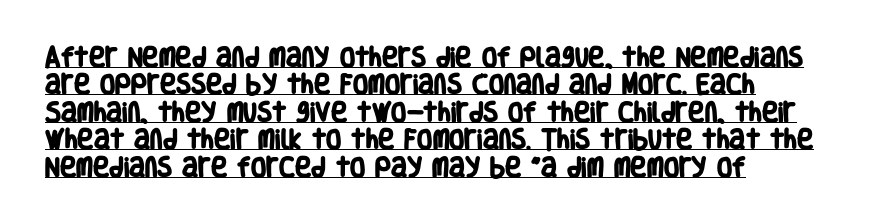
Q: Is the text bold? A: Yes.
Q: Is the text underlined? A: Yes.
Q: How is the paragraph aligned? A: Left-aligned.
Q: Is the spacing between letters normal or unusually wide? A: Normal.
Q: Is the spacing between lines tight, normal or loose? A: Normal.
